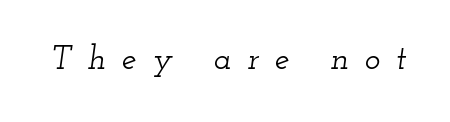
Q: Is the text italic (slanted)? A: Yes, it leans right by about 12 degrees.
Q: Is the typeface a serif or a sans-serif typeface? A: Serif.
Q: Is the text underlined? A: No.
Q: Is the spacing between letters normal or unusually wide? A: Unusually wide.
Q: Width (condensed, normal, or wide)? A: Wide.
Q: Stroke contrast? A: Low.
Q: x-height? A: Small.
Q: Monospaced? A: No.
